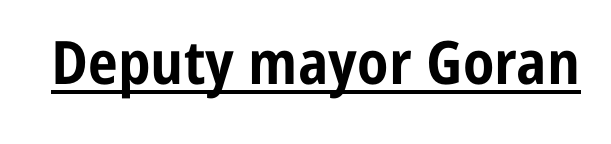
Q: Is the text bold? A: Yes.
Q: Is the text italic (slanted)? A: No, it is upright.
Q: Is the typeface a serif or a sans-serif typeface? A: Sans-serif.
Q: Is the text underlined? A: Yes.
Q: Is the spacing between letters normal or unusually wide? A: Normal.
Q: Width (condensed, normal, or wide)? A: Condensed.
Q: Stroke contrast? A: Low.
Q: x-height? A: Medium.
Q: Monospaced? A: No.
